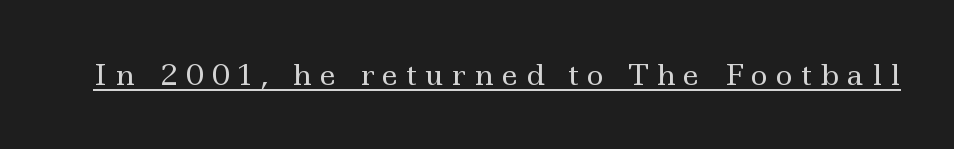
In terms of letterform style, serifs are clearly present. The lettering holds an erect, upright posture throughout. Between one letter and the next there's a generous, obvious gap. This rendering features underlined lettering.
